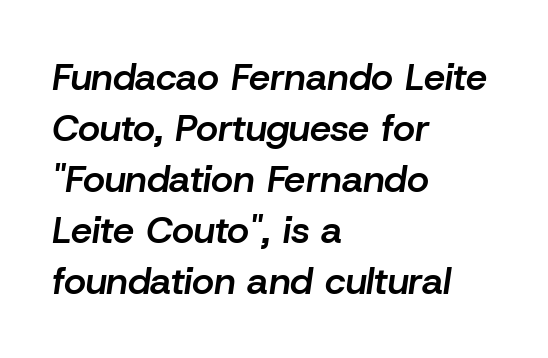
Decoration check: the copy has no underline. Italic: yes, the glyphs are oblique. Character widths vary here, with narrow letters taking less room than wide ones. This is the in-between weight designers call semibold or demi.
